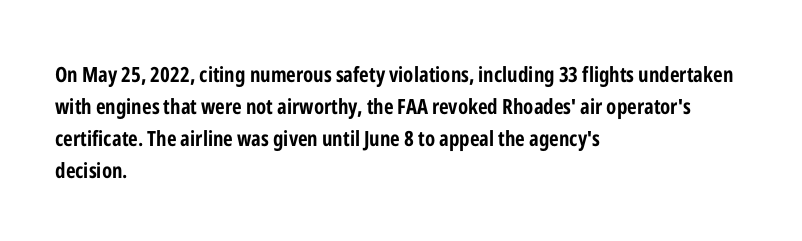
{"italic": "no", "bold": "yes", "underline": "no", "align": "left", "line_spacing": "normal", "line_spacing_ratio": 1.52, "letter_spacing": "normal", "letter_spacing_em": 0.0, "glyph_px": 21}
